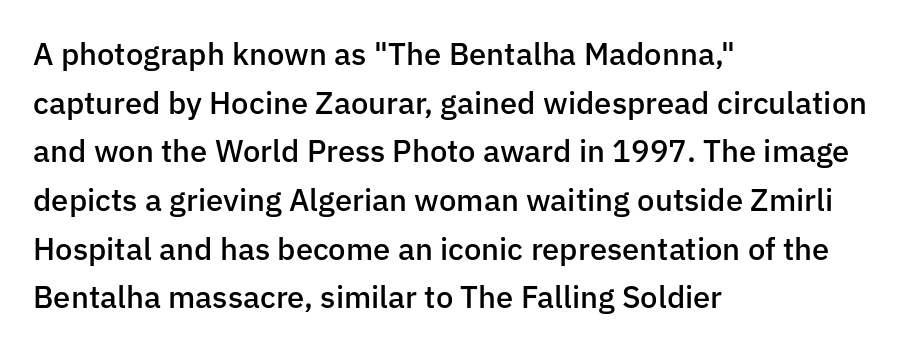
Q: Is the text bold? A: Semi-bold.
Q: Is the text italic (slanted)? A: No, it is upright.
Q: Is the typeface a serif or a sans-serif typeface? A: Sans-serif.
Q: Is the text underlined? A: No.
Q: How is the paragraph aligned? A: Left-aligned.
Q: Is the spacing between letters normal or unusually wide? A: Normal.
Q: Is the spacing between lines tight, normal or loose? A: Normal.
Q: Width (condensed, normal, or wide)? A: Normal.
Q: Stroke contrast? A: Low.
Q: x-height? A: Medium.
Q: Monospaced? A: No.
